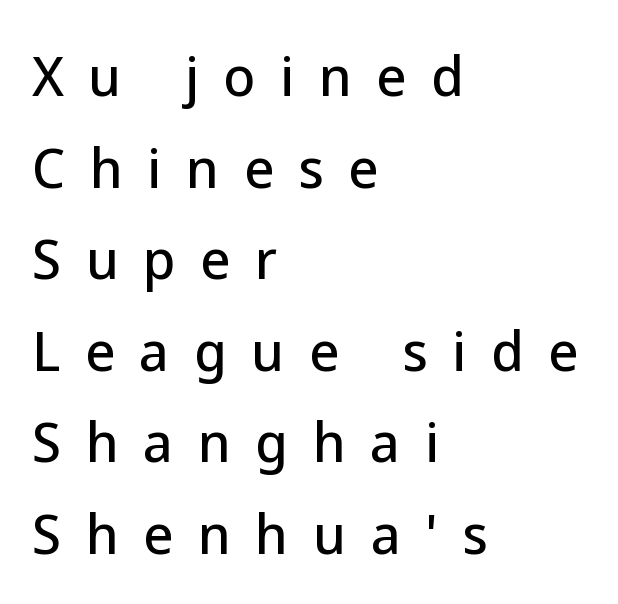
Q: Is the text italic (slanted)? A: No, it is upright.
Q: Is the typeface a serif or a sans-serif typeface? A: Sans-serif.
Q: Is the text underlined? A: No.
Q: How is the paragraph aligned? A: Left-aligned.
Q: Is the spacing between letters normal or unusually wide? A: Unusually wide.
Q: Width (condensed, normal, or wide)? A: Normal.
Q: Stroke contrast? A: Low.
Q: x-height? A: Medium.
Q: Monospaced? A: No.
